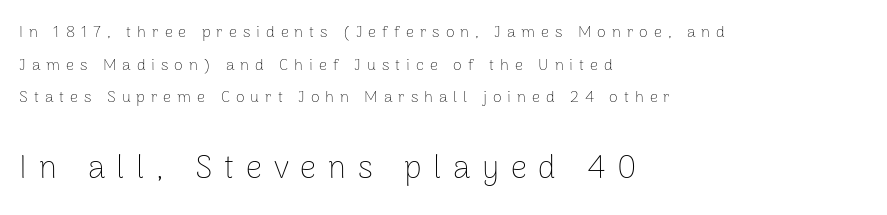
The image shows 32 px thin sans-serif type, upright; set left-aligned, loose line spacing (2.04x), unusually wide letter spacing (+0.37 em), not underlined; the second (bottom) block is 2.0x larger; low stroke contrast and a medium x-height.
